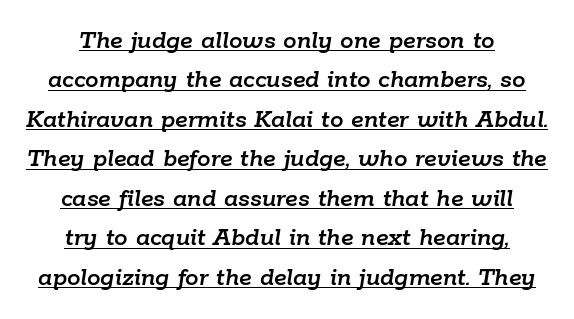
{"italic": "yes", "lean": "right", "slant_degrees": 9, "underline": "yes", "align": "center", "line_spacing": "normal", "line_spacing_ratio": 1.46, "letter_spacing": "normal", "letter_spacing_em": 0.0, "glyph_px": 27}
